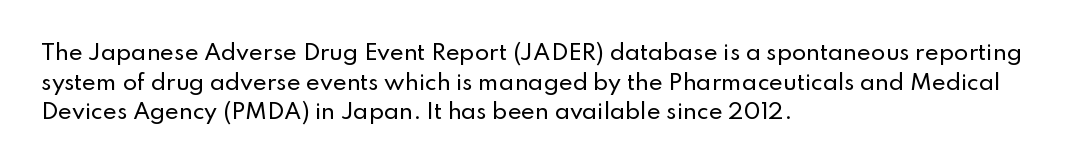
{"italic": "no", "underline": "no", "align": "left", "line_spacing": "normal", "line_spacing_ratio": 1.41, "letter_spacing": "normal", "letter_spacing_em": 0.0, "glyph_px": 21}
